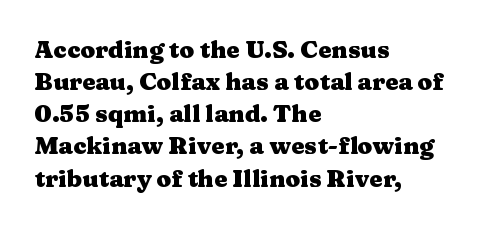
{"italic": "no", "bold": "yes", "underline": "no", "align": "left", "line_spacing": "normal", "line_spacing_ratio": 1.34, "letter_spacing": "normal", "letter_spacing_em": 0.0, "glyph_px": 24}
